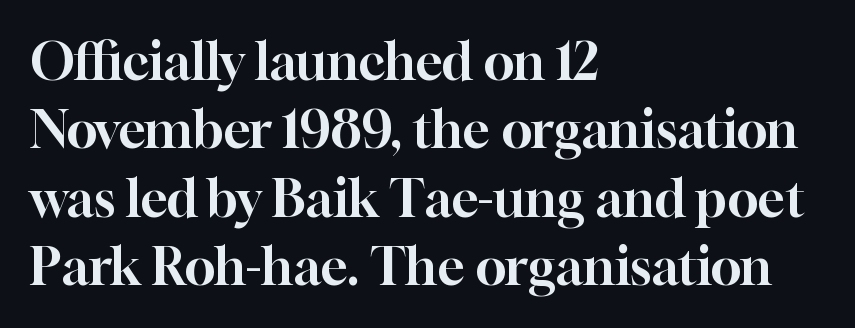
When letters stand straight like this, we call the style roman or upright. Tracking here is standard; glyphs follow each other at the usual distance. How would I describe the line gaps? Plain and ordinary. Looks like regular typesetting: each glyph gets only the width it needs. Examine the stroke ends and you'll spot serifs. Alignment: flush left.
